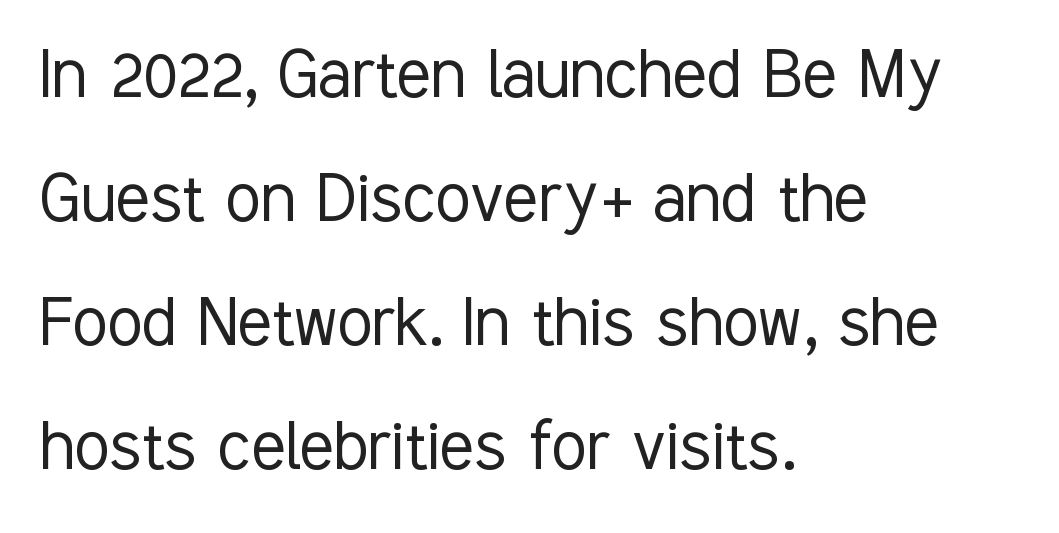
Q: Is the text bold? A: No.
Q: Is the text italic (slanted)? A: No, it is upright.
Q: Is the typeface a serif or a sans-serif typeface? A: Sans-serif.
Q: Is the text underlined? A: No.
Q: How is the paragraph aligned? A: Left-aligned.
Q: Is the spacing between letters normal or unusually wide? A: Normal.
Q: Is the spacing between lines tight, normal or loose? A: Normal.
Q: Width (condensed, normal, or wide)? A: Condensed.
Q: Stroke contrast? A: Low.
Q: x-height? A: Medium.
Q: Monospaced? A: No.
